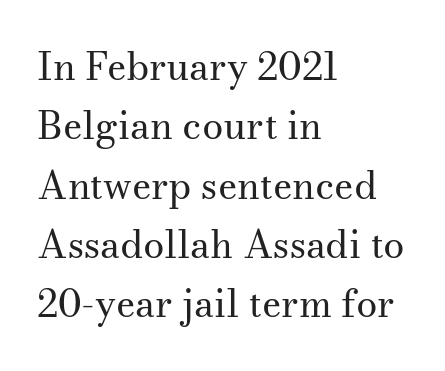
{"serif": "yes", "italic": "no", "bold": "no", "weight": "regular", "width": "normal", "stroke_contrast": "medium", "x_height": "small", "monospaced": "no", "underline": "no", "align": "left", "line_spacing": "normal", "line_spacing_ratio": 1.56, "letter_spacing": "normal", "letter_spacing_em": 0.0, "glyph_px": 38}
